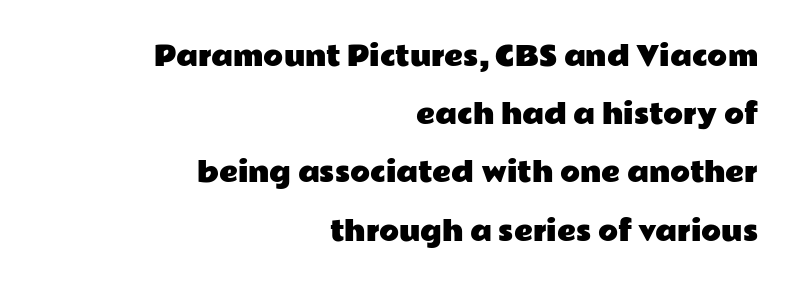
Bare-footed words on every line. The type sits square on the baseline with zero lean. The letterforms sit shoulder to shoulder at normal distance. Interline gaps are noticeably wide in this sample.
